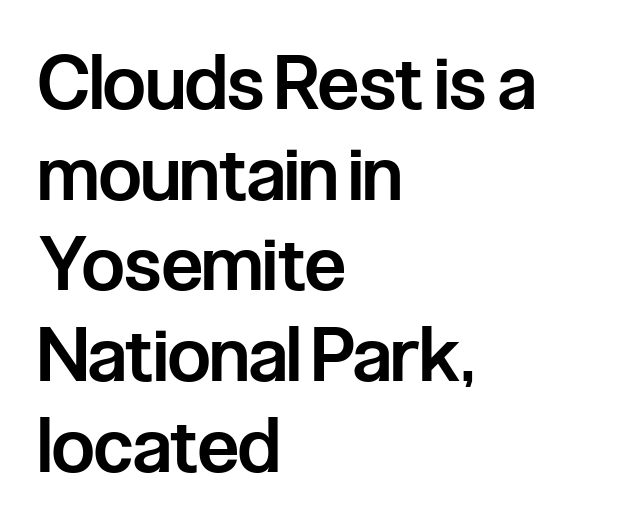
{"serif": "no", "italic": "no", "bold": "semi", "weight": "semibold", "width": "condensed", "stroke_contrast": "low", "x_height": "medium", "monospaced": "no", "underline": "no", "align": "left", "line_spacing_ratio": 1.21, "letter_spacing": "normal", "letter_spacing_em": 0.0, "glyph_px": 75}
